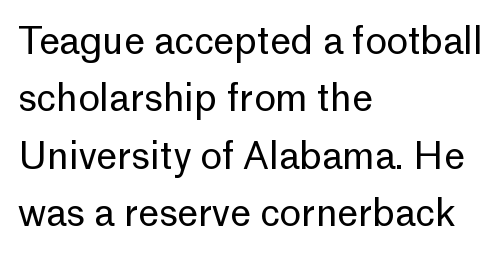
The image shows 37 px regular-weight sans-serif type, upright; set left-aligned, normal line spacing (1.55x), normal letter spacing, not underlined; low stroke contrast and a medium x-height.
